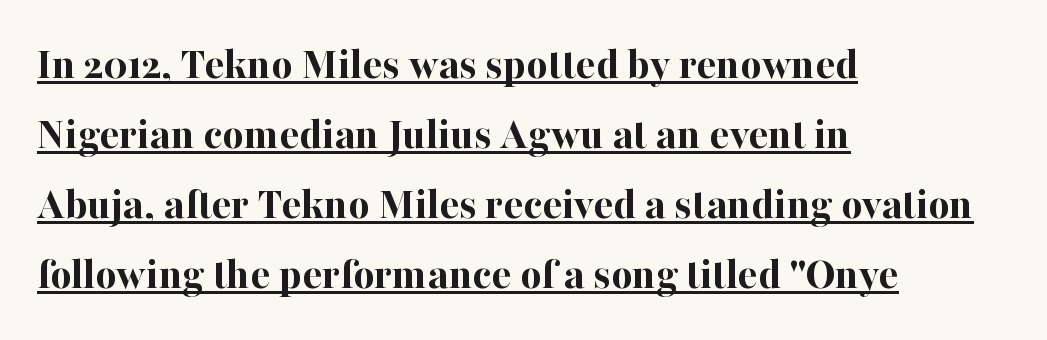
{"serif": "yes", "italic": "no", "bold": "yes", "weight": "bold", "width": "normal", "stroke_contrast": "high", "x_height": "medium", "monospaced": "no", "underline": "yes", "align": "left", "line_spacing": "normal", "line_spacing_ratio": 1.52, "letter_spacing": "normal", "letter_spacing_em": 0.0, "glyph_px": 46}
